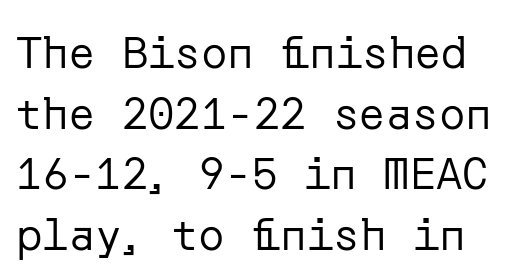
Q: Is the text bold? A: No.
Q: Is the text italic (slanted)? A: No, it is upright.
Q: Is the typeface a serif or a sans-serif typeface? A: Sans-serif.
Q: Is the text underlined? A: No.
Q: Is the spacing between letters normal or unusually wide? A: Normal.
Q: Is the spacing between lines tight, normal or loose? A: Normal.
Q: Width (condensed, normal, or wide)? A: Normal.
Q: Stroke contrast? A: Low.
Q: x-height? A: Medium.
